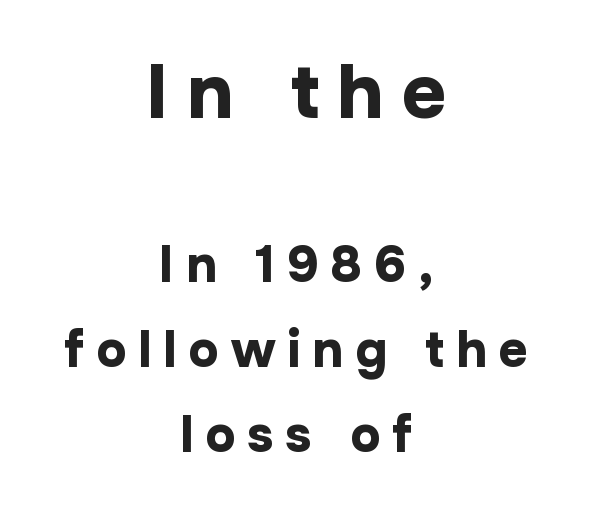
Nope, not italic — everything's standing straight. Serifs: no, the terminals of the letterforms are clean. Beneath every word, the page is bare. Heavy, bold letterforms. Of the two passages, the one on top uses the larger point size. Caption: expanded tracking, letters set apart.
